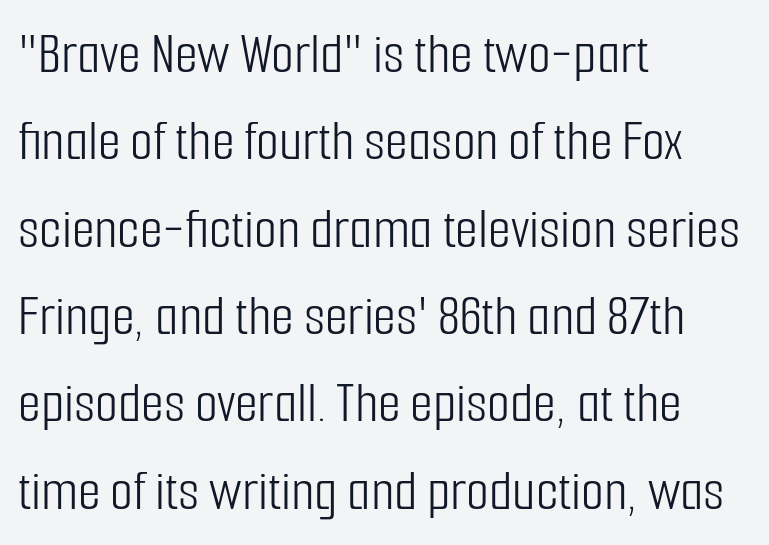
{"serif": "no", "italic": "no", "bold": "no", "weight": "light", "width": "condensed", "stroke_contrast": "low", "x_height": "medium", "monospaced": "no", "underline": "no", "align": "left", "line_spacing": "normal", "line_spacing_ratio": 1.48, "letter_spacing": "normal", "letter_spacing_em": 0.0, "glyph_px": 59}
